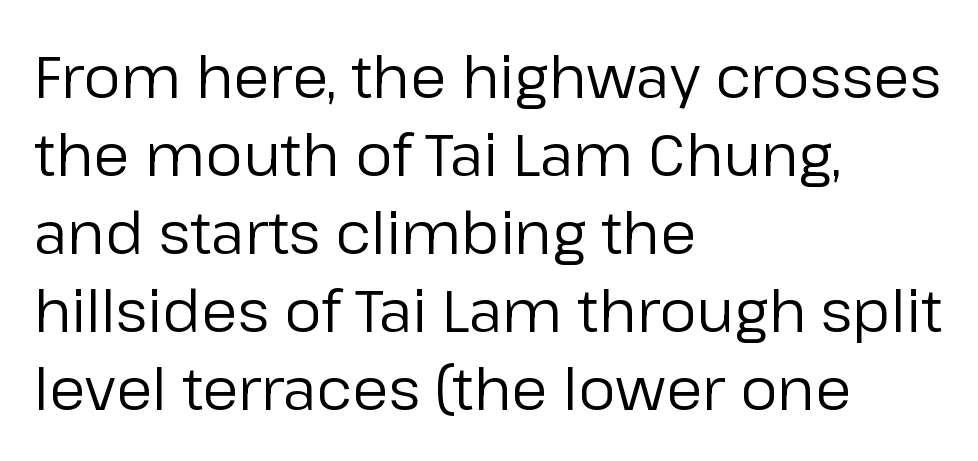
The image shows 59 px regular-weight sans-serif type, upright; set left-aligned, normal line spacing (1.32x), normal letter spacing, not underlined; low stroke contrast and a medium x-height.
